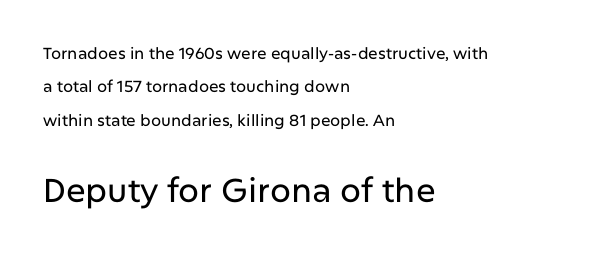
Q: Is the text italic (slanted)? A: No, it is upright.
Q: Is the typeface a serif or a sans-serif typeface? A: Sans-serif.
Q: Is the text underlined? A: No.
Q: How is the paragraph aligned? A: Left-aligned.
Q: Is the spacing between letters normal or unusually wide? A: Normal.
Q: Is the spacing between lines tight, normal or loose? A: Loose.
Q: Which block of text is set in a larger size, the first (top) or the second (bottom)? A: The second (bottom) one.
Q: Width (condensed, normal, or wide)? A: Normal.
Q: Stroke contrast? A: Low.
Q: x-height? A: Medium.
Q: Monospaced? A: No.
